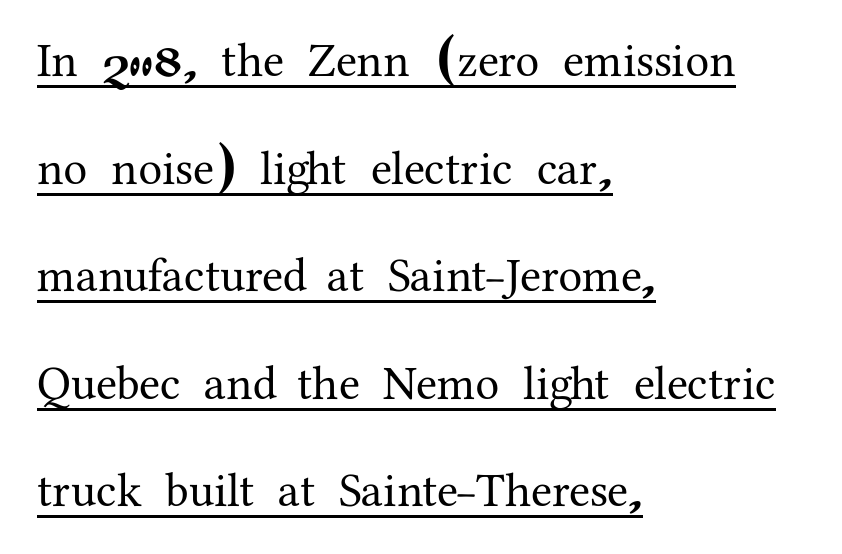
The image shows 48 px serif type, upright; set left-aligned, loose line spacing (2.24x), normal letter spacing, underlined; medium stroke contrast and a medium x-height.
